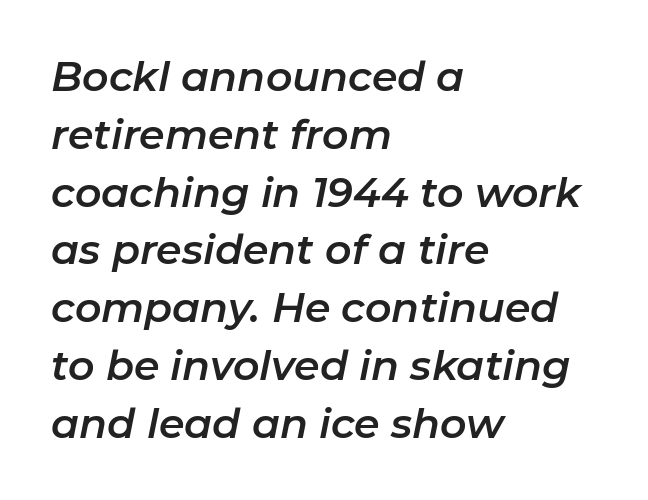
Q: Is the text italic (slanted)? A: Yes, it leans right by about 11 degrees.
Q: Is the text underlined? A: No.
Q: How is the paragraph aligned? A: Left-aligned.
Q: Is the spacing between letters normal or unusually wide? A: Normal.
Q: Is the spacing between lines tight, normal or loose? A: Normal.
Q: Width (condensed, normal, or wide)? A: Normal.
Q: Stroke contrast? A: Low.
Q: x-height? A: Medium.
Q: Monospaced? A: No.
